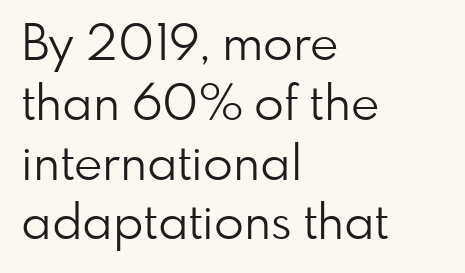
The line texture is even and compact thanks to regular tracking. Type without underlining. Line beginnings align vertically; line endings do not. The cut favours lightness, reaching ordinary text weight at its darkest.
